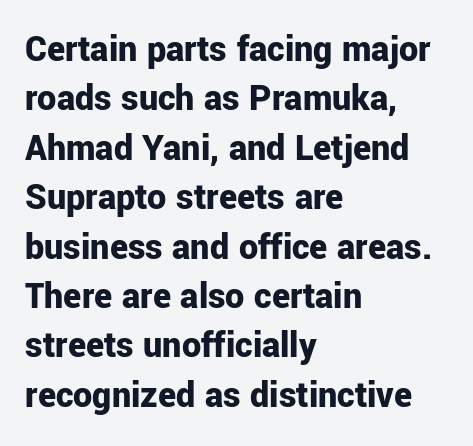
Q: Is the text bold? A: Yes.
Q: Is the text italic (slanted)? A: No, it is upright.
Q: Is the typeface a serif or a sans-serif typeface? A: Sans-serif.
Q: Is the text underlined? A: No.
Q: How is the paragraph aligned? A: Left-aligned.
Q: Is the spacing between letters normal or unusually wide? A: Normal.
Q: Is the spacing between lines tight, normal or loose? A: Normal.
Q: Width (condensed, normal, or wide)? A: Normal.
Q: Stroke contrast? A: Low.
Q: x-height? A: Medium.
Q: Monospaced? A: No.
